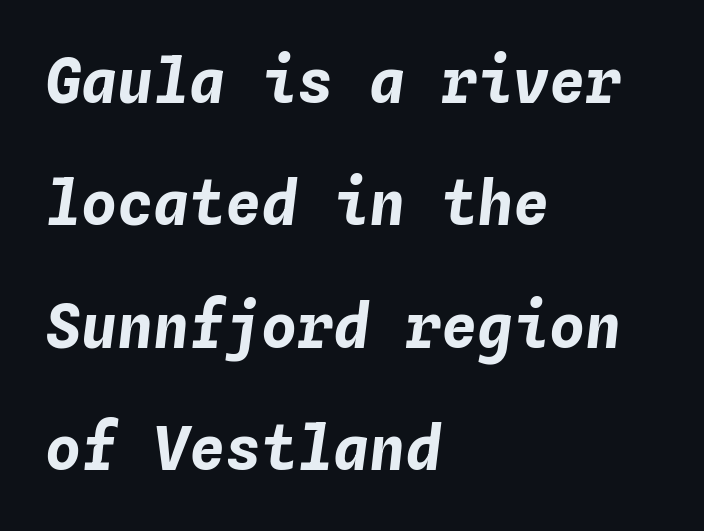
The image shows 60 px bold type, italic (leaning right), monospaced; set left-aligned, loose line spacing (2.04x), normal letter spacing, not underlined; low stroke contrast and a medium x-height.
